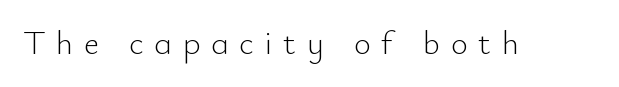
The lettering holds an erect, upright posture throughout. This rendering employs a face without finishing strokes, i.e., a sans-serif. Spacing verdict: proportional, widths tailored to each character. The passage shown is not bold in any degree. Any mark beneath the type? The region is blank.
